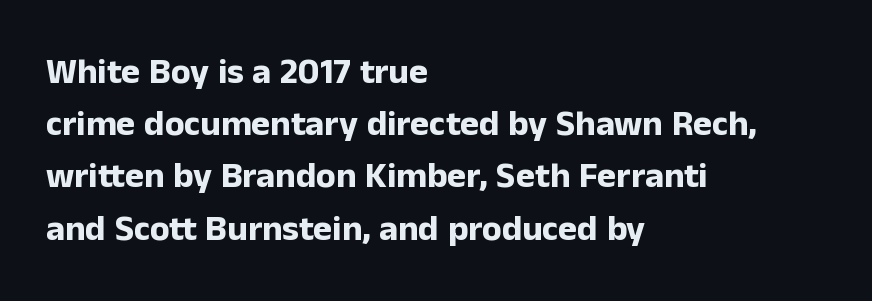
Q: Is the text bold? A: Yes.
Q: Is the text italic (slanted)? A: No, it is upright.
Q: Is the typeface a serif or a sans-serif typeface? A: Sans-serif.
Q: Is the text underlined? A: No.
Q: How is the paragraph aligned? A: Left-aligned.
Q: Is the spacing between letters normal or unusually wide? A: Normal.
Q: Is the spacing between lines tight, normal or loose? A: Normal.
Q: Width (condensed, normal, or wide)? A: Normal.
Q: Stroke contrast? A: Low.
Q: x-height? A: Medium.
Q: Monospaced? A: No.
